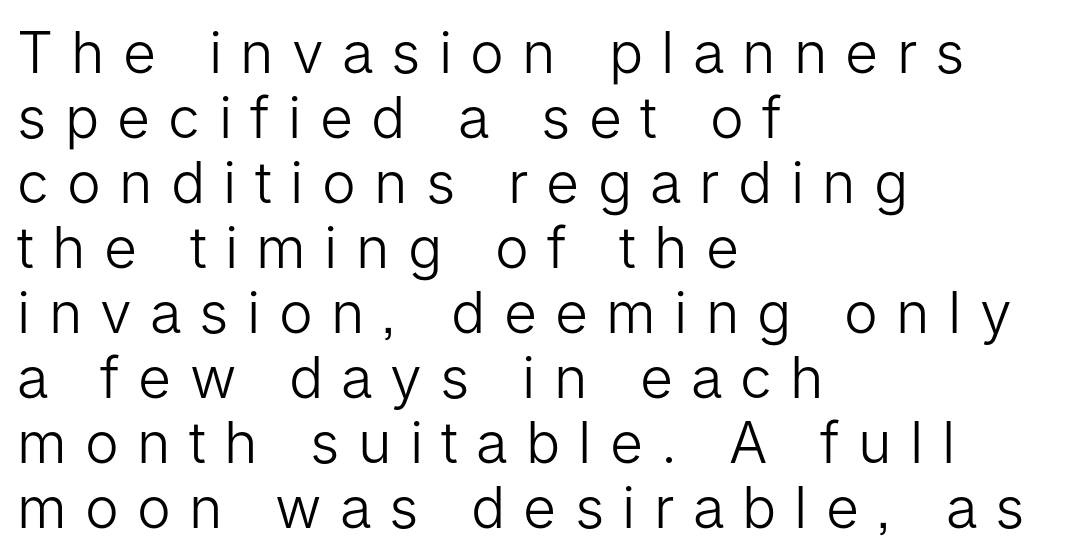
{"serif": "no", "italic": "no", "bold": "no", "weight": "light", "width": "normal", "stroke_contrast": "low", "x_height": "medium", "monospaced": "no", "underline": "no", "align": "left", "line_spacing": "tight", "line_spacing_ratio": 1.14, "letter_spacing": "wide", "letter_spacing_em": 0.32, "glyph_px": 57}
